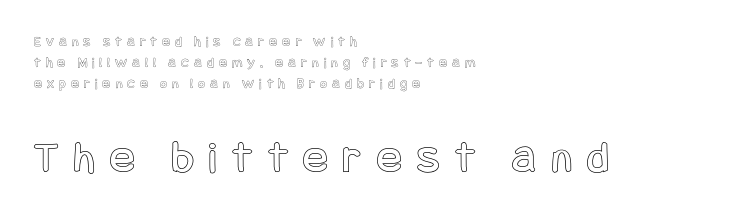
Q: Is the text italic (slanted)? A: No, it is upright.
Q: Is the text underlined? A: No.
Q: How is the paragraph aligned? A: Left-aligned.
Q: Is the spacing between letters normal or unusually wide? A: Unusually wide.
Q: Is the spacing between lines tight, normal or loose? A: Normal.
Q: Which block of text is set in a larger size, the first (top) or the second (bottom)? A: The second (bottom) one.
Q: Width (condensed, normal, or wide)? A: Condensed.
Q: x-height? A: Large.
